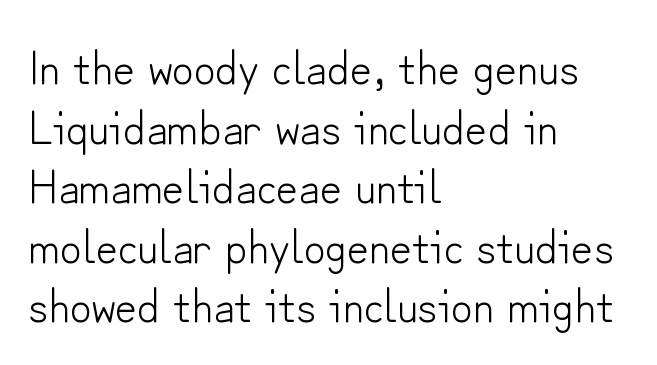
The image shows 48 px light sans-serif type, upright; set left-aligned, line spacing 1.24x, normal letter spacing, not underlined; low stroke contrast and a small x-height.
